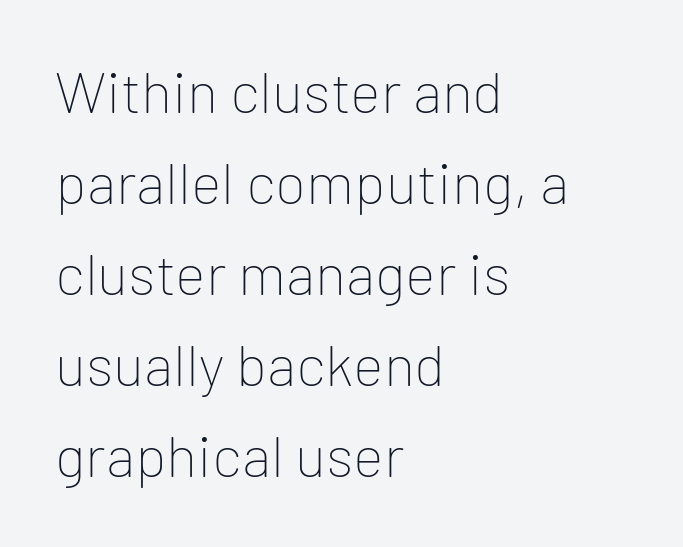
{"serif": "no", "italic": "no", "bold": "no", "weight": "thin", "width": "normal", "stroke_contrast": "low", "x_height": "medium", "monospaced": "no", "underline": "no", "align": "left", "line_spacing": "normal", "line_spacing_ratio": 1.57, "letter_spacing": "normal", "letter_spacing_em": 0.0, "glyph_px": 58}
